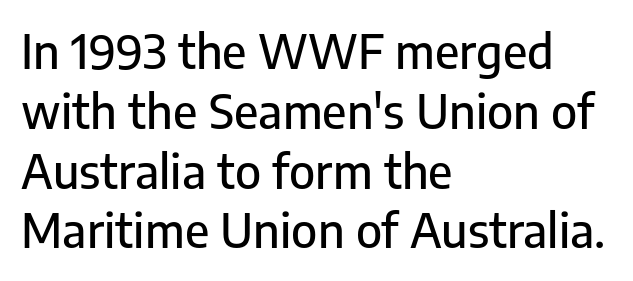
The image shows 46 px sans-serif type, upright; set left-aligned, normal line spacing (1.3x), normal letter spacing, not underlined; low stroke contrast and a medium x-height.
